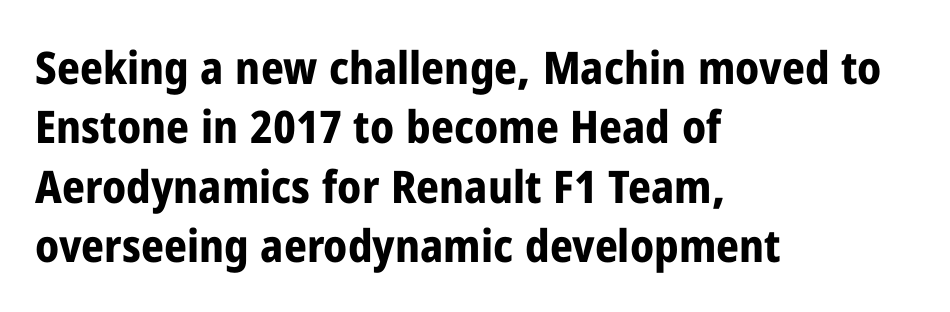
{"serif": "no", "italic": "no", "bold": "yes", "weight": "bold", "width": "condensed", "stroke_contrast": "low", "x_height": "medium", "monospaced": "no", "underline": "no", "align": "left", "line_spacing": "normal", "line_spacing_ratio": 1.32, "letter_spacing": "normal", "letter_spacing_em": 0.0, "glyph_px": 45}
